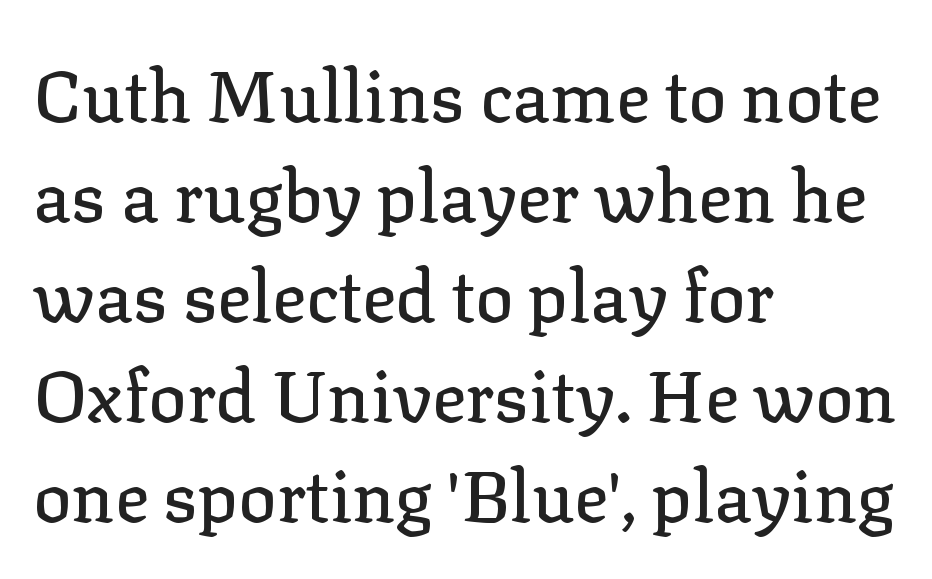
Any mark beneath the type? The region is blank. These lines were composed using upright roman letters. The letters advance in unequal steps, a hallmark of proportional type. Alignment: flush left.
